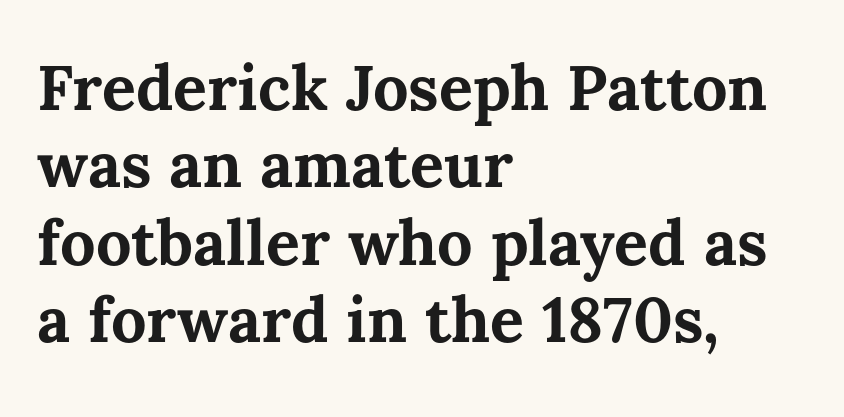
Emphasis by weight is at full strength: bold. Layout note: lines flush left. Every character sits straight up, as roman type does. A bare baseline throughout the passage. Does extra space separate the letters? No, they use regular spacing. Spacing verdict: proportional, widths tailored to each character.
